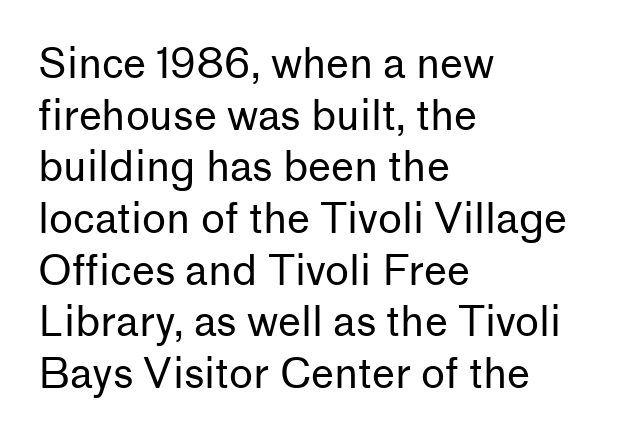
The image shows 41 px regular-weight sans-serif type, upright; set left-aligned, normal line spacing (1.26x), normal letter spacing, not underlined; low stroke contrast and a medium x-height.
